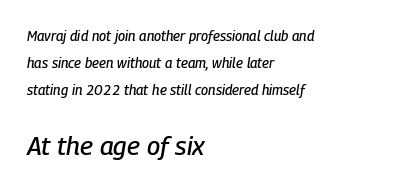
Q: Is the text italic (slanted)? A: Yes, it leans right by about 9 degrees.
Q: Is the text underlined? A: No.
Q: How is the paragraph aligned? A: Left-aligned.
Q: Is the spacing between letters normal or unusually wide? A: Normal.
Q: Is the spacing between lines tight, normal or loose? A: Loose.
Q: Which block of text is set in a larger size, the first (top) or the second (bottom)? A: The second (bottom) one.
